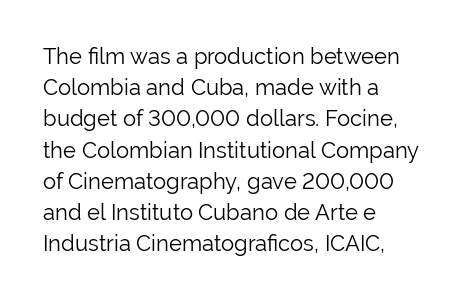
The image shows 22 px text type, upright; set left-aligned, normal line spacing (1.42x), normal letter spacing, not underlined.
